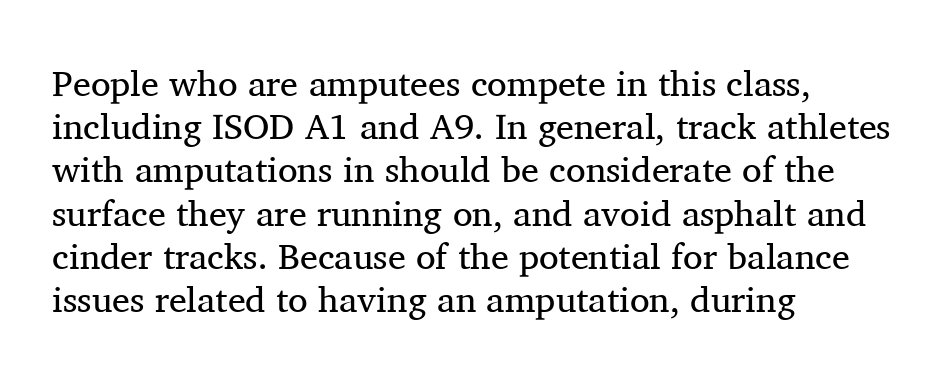
The font's upright variant was chosen for this text. Weight: in the light-to-regular range. These lines are rendered in a variable-pitch font. No word sits above an underline.
